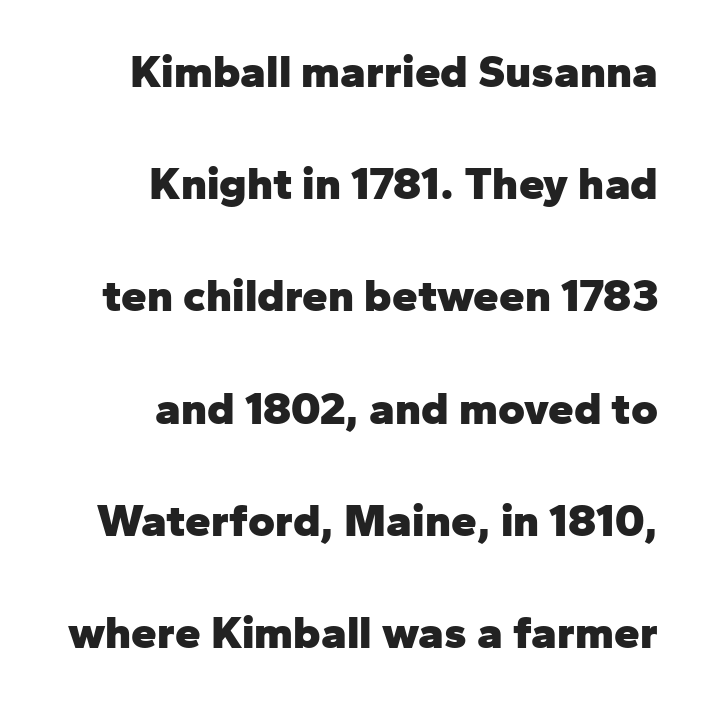
The image shows 46 px heavy sans-serif type, upright; set right-aligned, loose line spacing (2.44x), normal letter spacing, not underlined; low stroke contrast and a medium x-height.
